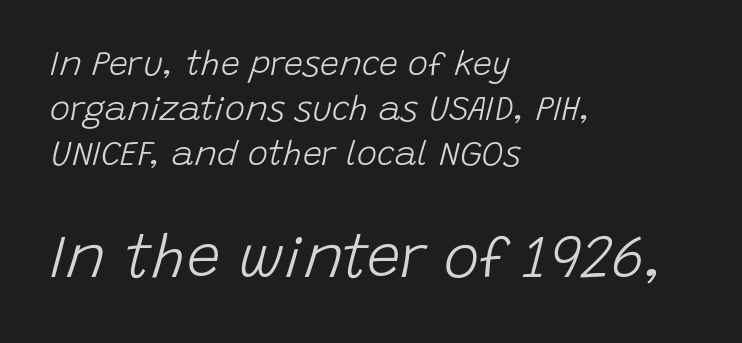
The image shows 60 px light type, italic (leaning right); set left-aligned, normal line spacing (1.32x), normal letter spacing, not underlined; the second (bottom) block is 1.76x larger; low stroke contrast and a large x-height.
